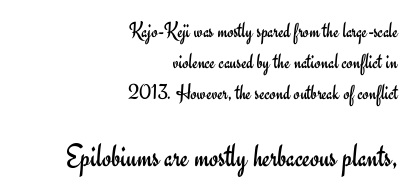
The image shows 33 px regular-weight sans-serif type; set right-aligned, normal line spacing (1.41x), normal letter spacing, not underlined; the second (bottom) block is 1.5x larger; low stroke contrast and a small x-height.
